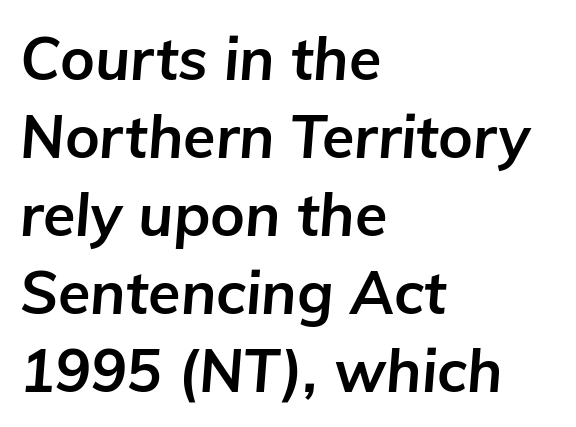
Q: Is the text bold? A: Yes.
Q: Is the text italic (slanted)? A: Yes, it leans right by about 5 degrees.
Q: Is the text underlined? A: No.
Q: How is the paragraph aligned? A: Left-aligned.
Q: Is the spacing between letters normal or unusually wide? A: Normal.
Q: Is the spacing between lines tight, normal or loose? A: Normal.
Q: Width (condensed, normal, or wide)? A: Normal.
Q: Stroke contrast? A: Low.
Q: x-height? A: Medium.
Q: Monospaced? A: No.
